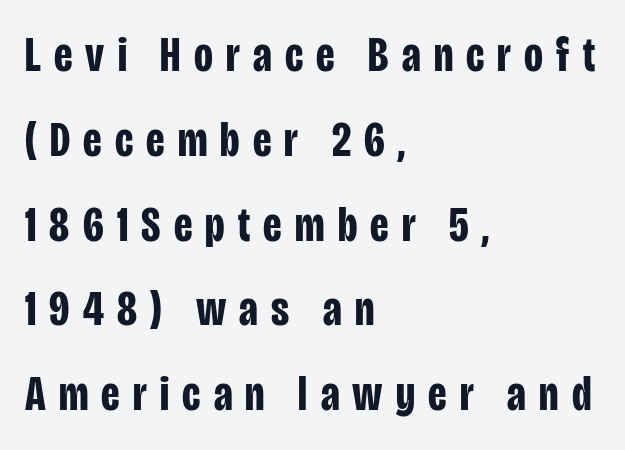
Q: Is the text bold? A: Yes.
Q: Is the text italic (slanted)? A: No, it is upright.
Q: Is the typeface a serif or a sans-serif typeface? A: Sans-serif.
Q: Is the text underlined? A: No.
Q: How is the paragraph aligned? A: Left-aligned.
Q: Is the spacing between letters normal or unusually wide? A: Unusually wide.
Q: Width (condensed, normal, or wide)? A: Condensed.
Q: Stroke contrast? A: Low.
Q: x-height? A: Large.
Q: Monospaced? A: No.
